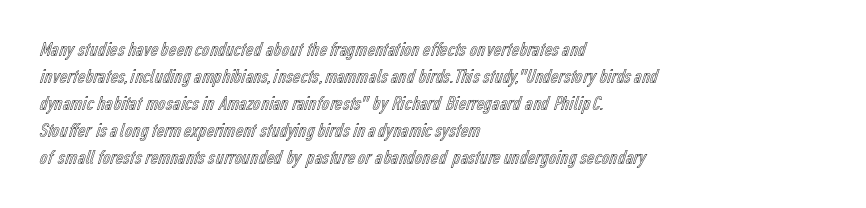
{"underline": "no", "align": "left", "line_spacing": "normal", "line_spacing_ratio": 1.28, "letter_spacing": "normal", "letter_spacing_em": 0.0, "glyph_px": 21}
